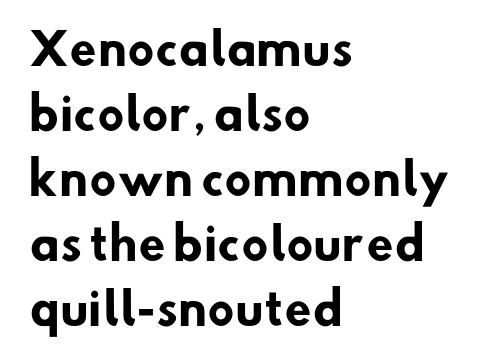
Q: Is the text bold? A: Yes.
Q: Is the typeface a serif or a sans-serif typeface? A: Sans-serif.
Q: Is the text underlined? A: No.
Q: How is the paragraph aligned? A: Left-aligned.
Q: Is the spacing between letters normal or unusually wide? A: Normal.
Q: Is the spacing between lines tight, normal or loose? A: Normal.
Q: Width (condensed, normal, or wide)? A: Normal.
Q: Stroke contrast? A: Low.
Q: x-height? A: Small.
Q: Monospaced? A: No.
